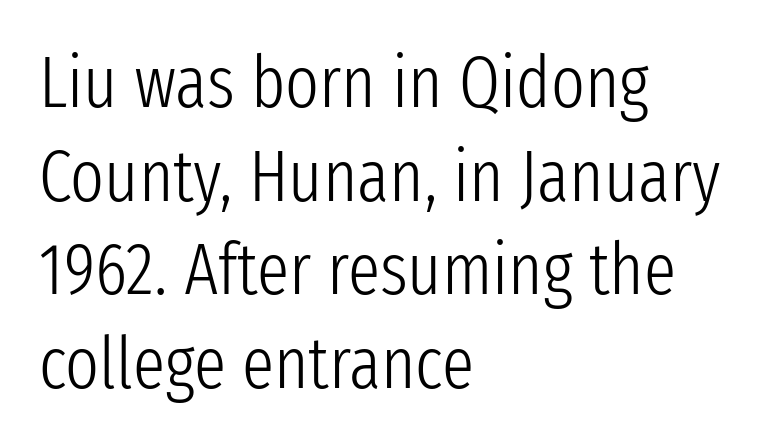
Q: Is the text bold? A: No.
Q: Is the text italic (slanted)? A: No, it is upright.
Q: Is the typeface a serif or a sans-serif typeface? A: Sans-serif.
Q: Is the text underlined? A: No.
Q: How is the paragraph aligned? A: Left-aligned.
Q: Is the spacing between letters normal or unusually wide? A: Normal.
Q: Is the spacing between lines tight, normal or loose? A: Normal.
Q: Width (condensed, normal, or wide)? A: Condensed.
Q: Stroke contrast? A: Low.
Q: x-height? A: Medium.
Q: Monospaced? A: No.
